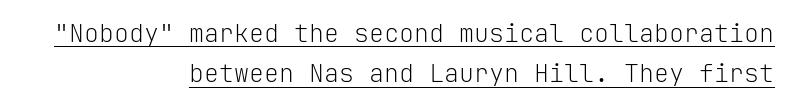
Honestly, the row spacing looks completely unremarkable. Style check: upright. Horizontal alignment here is rightward, an uncommon choice for prose. Nothing unusual about the tracking: characters are spaced as the font intends. Students, observe the line beneath the letters — that is underlining.
